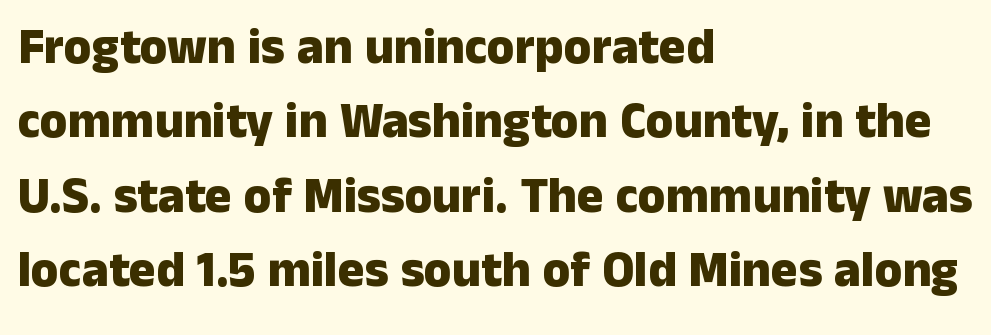
Q: Is the text bold? A: Yes.
Q: Is the text italic (slanted)? A: No, it is upright.
Q: Is the typeface a serif or a sans-serif typeface? A: Sans-serif.
Q: Is the text underlined? A: No.
Q: How is the paragraph aligned? A: Left-aligned.
Q: Is the spacing between letters normal or unusually wide? A: Normal.
Q: Is the spacing between lines tight, normal or loose? A: Normal.
Q: Width (condensed, normal, or wide)? A: Normal.
Q: Stroke contrast? A: Low.
Q: x-height? A: Medium.
Q: Monospaced? A: No.
